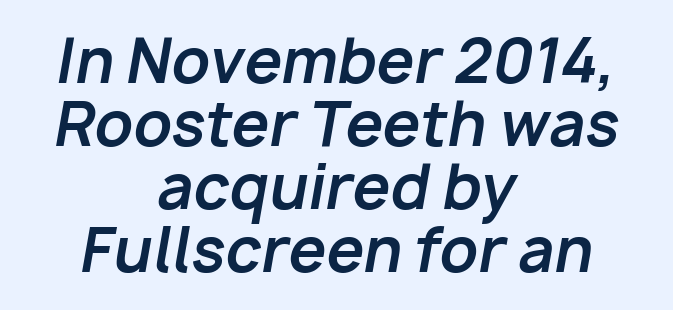
The strip under each line holds only bare page. A typesetter would mark this as italic. The face used here is rendered with its standard letterfit. The font is running at its bold setting.
